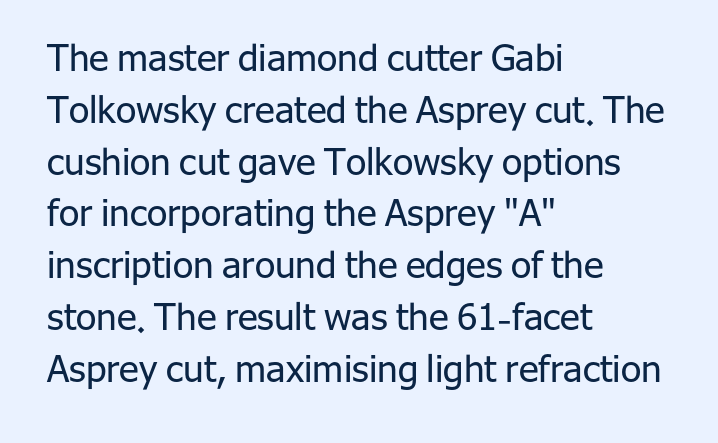
{"serif": "no", "italic": "no", "bold": "no", "weight": "regular", "width": "normal", "stroke_contrast": "low", "x_height": "medium", "monospaced": "no", "underline": "no", "align": "left", "line_spacing": "normal", "line_spacing_ratio": 1.4, "letter_spacing": "normal", "letter_spacing_em": 0.0, "glyph_px": 37}
